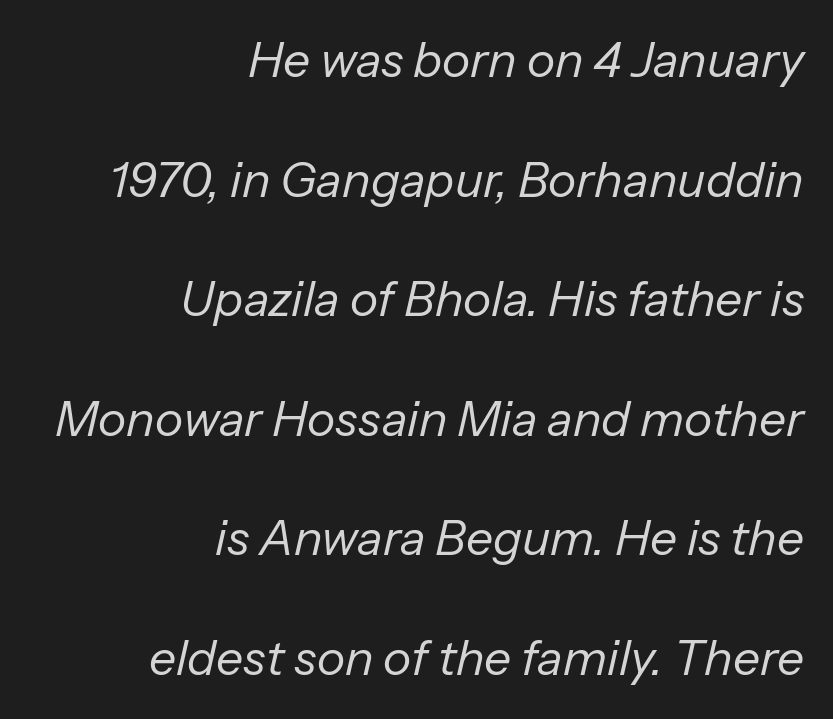
The image shows 48 px regular-weight type, italic (leaning right); set right-aligned, loose line spacing (2.49x), normal letter spacing, not underlined; low stroke contrast and a medium x-height.
